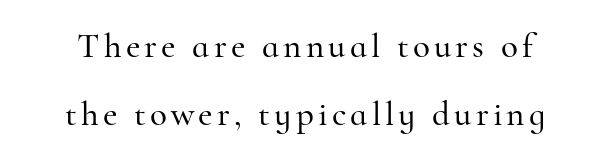
The image shows 35 px serif type, upright; set loose line spacing (1.94x), not underlined; high stroke contrast and a small x-height.
